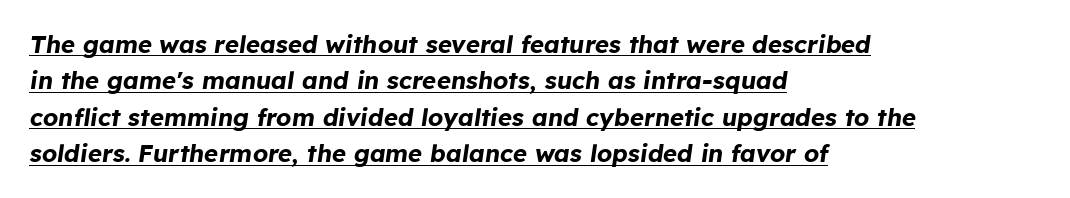
Default kerning and tracking; the words read as compact shapes. The block of text has a typical density, with ordinary space between rows. How heavy is the stroke? Heavy — this is a bold. One-word summary of the alignment: left. The rendering uses the underline text-decoration. The typography opts for an oblique posture over an upright one.
